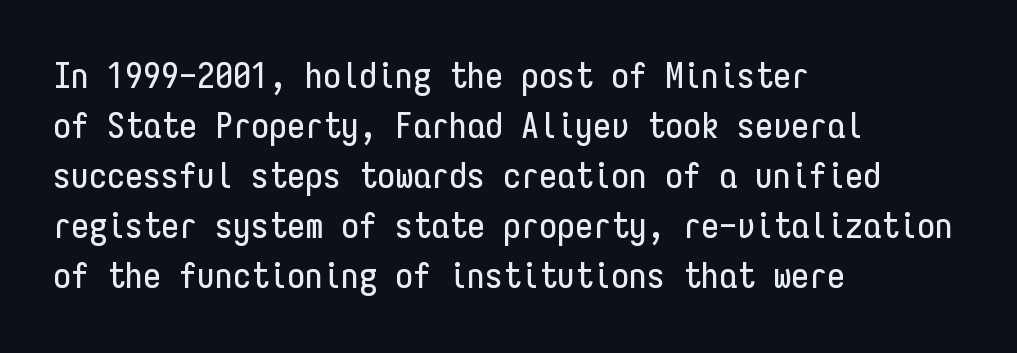
{"serif": "no", "italic": "no", "width": "condensed", "stroke_contrast": "low", "x_height": "medium", "monospaced": "yes", "underline": "no", "align": "left", "line_spacing": "normal", "line_spacing_ratio": 1.39, "letter_spacing": "normal", "letter_spacing_em": 0.0, "glyph_px": 36}
